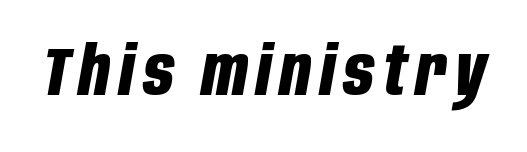
{"italic": "yes", "lean": "right", "slant_degrees": 10, "bold": "yes", "weight": "bold", "width": "condensed", "stroke_contrast": "low", "x_height": "large", "monospaced": "no", "underline": "no", "glyph_px": 68}
